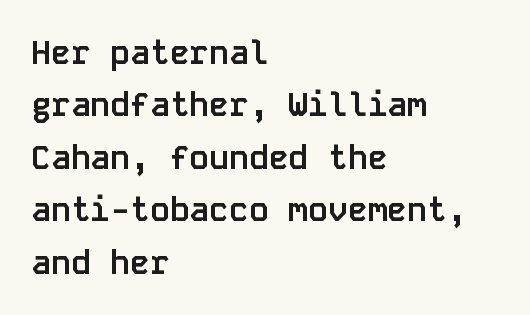
{"serif": "no", "italic": "no", "bold": "yes", "weight": "semibold", "width": "normal", "stroke_contrast": "low", "x_height": "large", "monospaced": "yes", "underline": "no", "align": "left", "line_spacing": "normal", "line_spacing_ratio": 1.59, "letter_spacing": "normal", "letter_spacing_em": 0.0, "glyph_px": 33}
